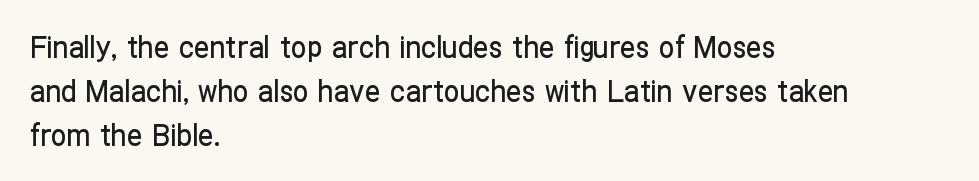
Q: Is the text italic (slanted)? A: No, it is upright.
Q: Is the typeface a serif or a sans-serif typeface? A: Sans-serif.
Q: Is the text underlined? A: No.
Q: How is the paragraph aligned? A: Left-aligned.
Q: Is the spacing between letters normal or unusually wide? A: Normal.
Q: Is the spacing between lines tight, normal or loose? A: Normal.
Q: Width (condensed, normal, or wide)? A: Condensed.
Q: Stroke contrast? A: Low.
Q: x-height? A: Medium.
Q: Monospaced? A: No.
